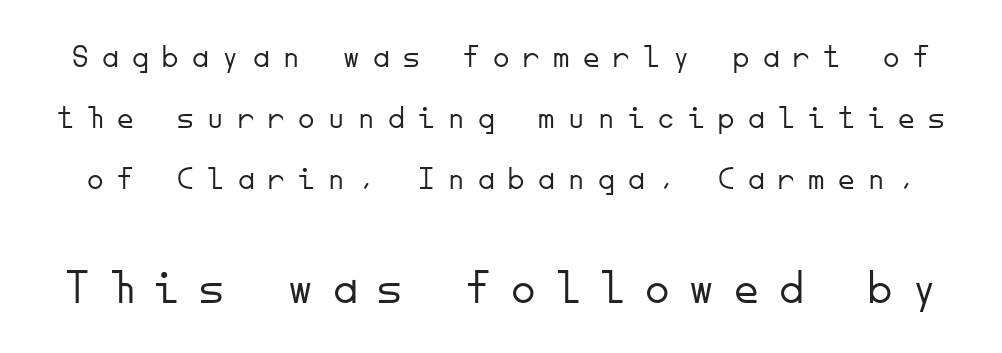
Italic? Not at all — the glyphs are vertical. The letters are spread apart with noticeably loose tracking. The type family on display is of the sans-serif kind. The characters are drawn with everyday or finer stroke widths. Every character here occupies the same horizontal width, giving the sample a typewriter-like rhythm. Has an underline been added? It has not.
